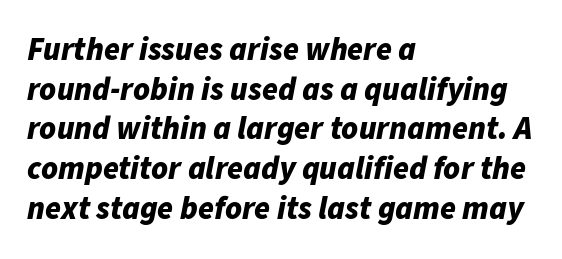
Each glyph is drawn with heavy, bold strokes. The zone under the glyphs is completely vacant. Each line starts at the same left margin while the right side varies. Words appear dense and cohesive because spacing is normal. Observe the lean: these are italic letterforms. Do the characters align in a grid? No, the font is proportional.
